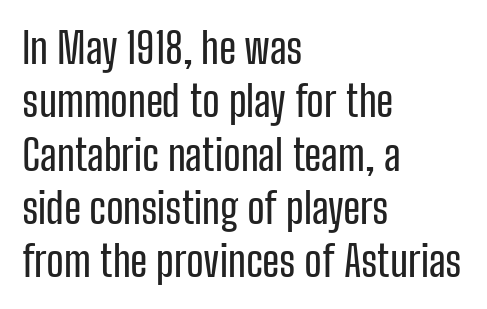
Q: Is the text italic (slanted)? A: No, it is upright.
Q: Is the typeface a serif or a sans-serif typeface? A: Sans-serif.
Q: Is the text underlined? A: No.
Q: How is the paragraph aligned? A: Left-aligned.
Q: Is the spacing between letters normal or unusually wide? A: Normal.
Q: Is the spacing between lines tight, normal or loose? A: Normal.
Q: Width (condensed, normal, or wide)? A: Condensed.
Q: Stroke contrast? A: Low.
Q: x-height? A: Medium.
Q: Monospaced? A: No.
